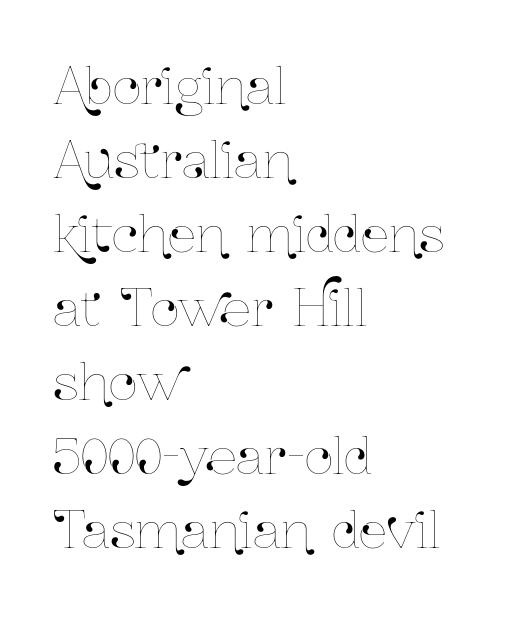
{"italic": "no", "width": "condensed", "stroke_contrast": "low", "x_height": "medium", "monospaced": "no", "underline": "no", "align": "left", "line_spacing": "normal", "line_spacing_ratio": 1.48, "letter_spacing": "normal", "letter_spacing_em": 0.0, "glyph_px": 50}
